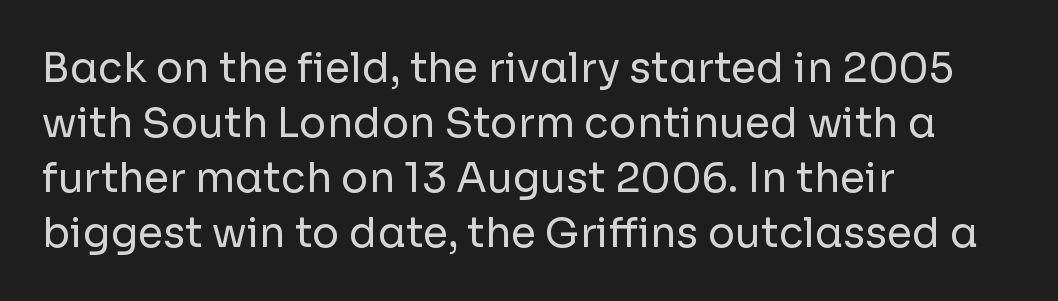
Typographically, this falls in the sans-serif category. This sample uses plain, unmodified letter spacing. Regular leading. Casual observation: everything's shoved over to the left. These lines were composed using upright roman letters.
